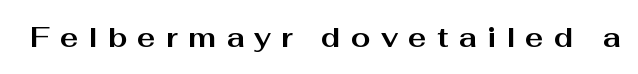
The image shows 28 px bold, wide sans-serif type, upright; set unusually wide letter spacing (+0.36 em), not underlined; medium stroke contrast and a medium x-height.
